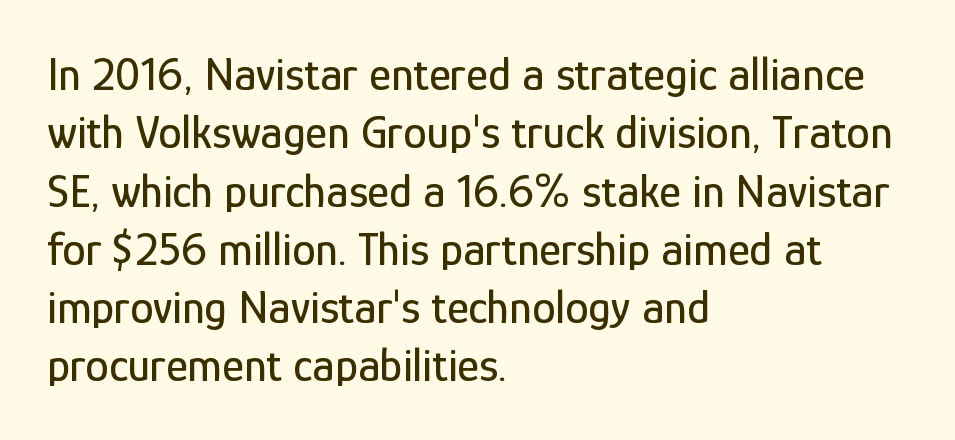
{"serif": "no", "italic": "no", "width": "condensed", "stroke_contrast": "low", "x_height": "medium", "monospaced": "no", "underline": "no", "align": "left", "line_spacing_ratio": 1.24, "letter_spacing": "normal", "letter_spacing_em": 0.0, "glyph_px": 47}
